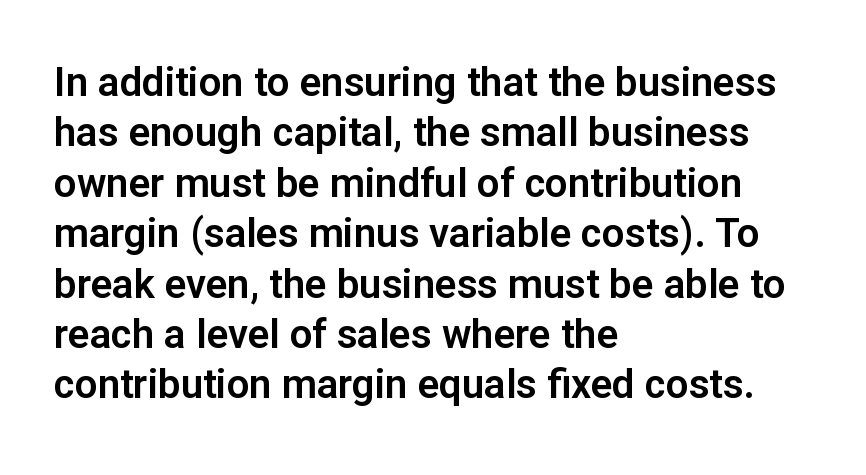
The image shows 40 px sans-serif type, upright; set left-aligned, normal line spacing (1.26x), normal letter spacing, not underlined; low stroke contrast and a medium x-height.
